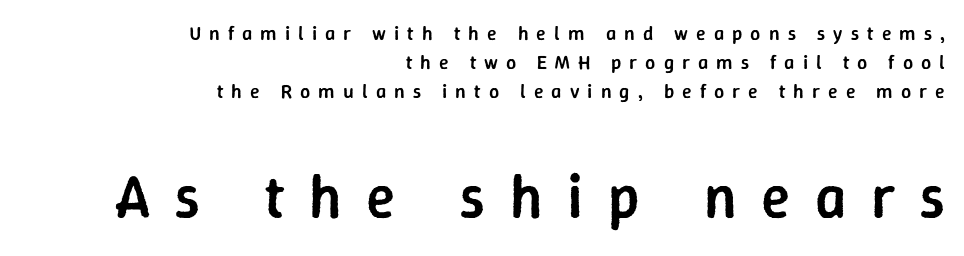
{"serif": "no", "italic": "no", "bold": "semi", "weight": "semibold", "width": "normal", "stroke_contrast": "low", "x_height": "medium", "monospaced": "no", "underline": "no", "align": "right", "line_spacing": "normal", "line_spacing_ratio": 1.45, "letter_spacing": "wide", "letter_spacing_em": 0.4, "larger_block": "second", "size_ratio": 3.05, "glyph_px": 61}
